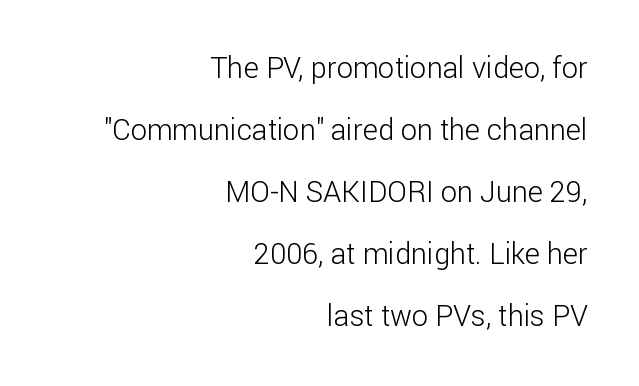
The image shows 29 px light sans-serif type, upright; set right-aligned, loose line spacing (2.14x), normal letter spacing, not underlined; low stroke contrast and a medium x-height.
